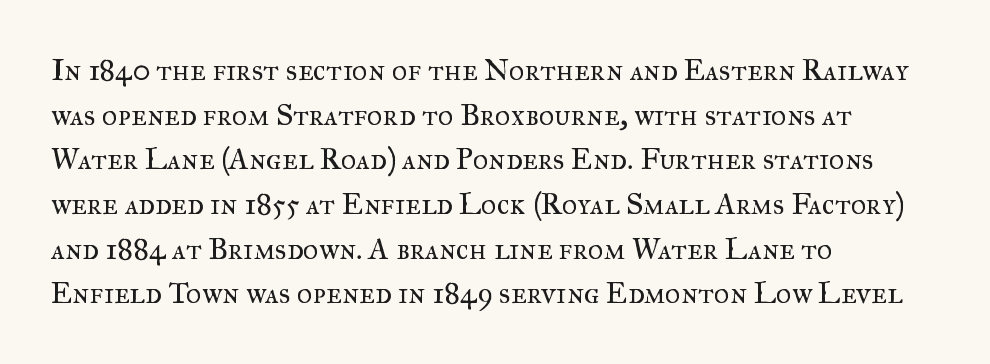
{"serif": "yes", "italic": "no", "bold": "no", "weight": "regular", "width": "normal", "stroke_contrast": "medium", "x_height": "small", "monospaced": "no", "underline": "no", "align": "left", "line_spacing": "normal", "line_spacing_ratio": 1.49, "letter_spacing": "normal", "letter_spacing_em": 0.0, "glyph_px": 30}
